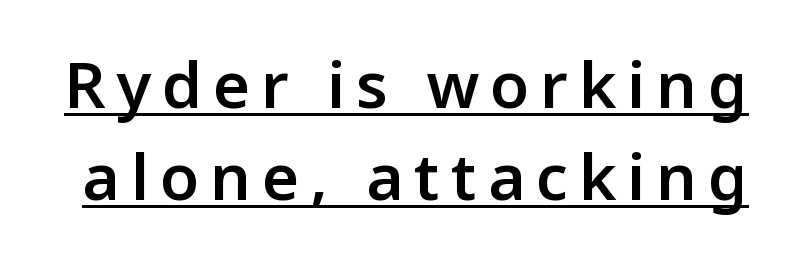
{"serif": "no", "italic": "no", "bold": "semi", "weight": "semibold", "width": "normal", "stroke_contrast": "low", "x_height": "medium", "monospaced": "no", "underline": "yes", "line_spacing": "normal", "line_spacing_ratio": 1.44, "glyph_px": 64}
